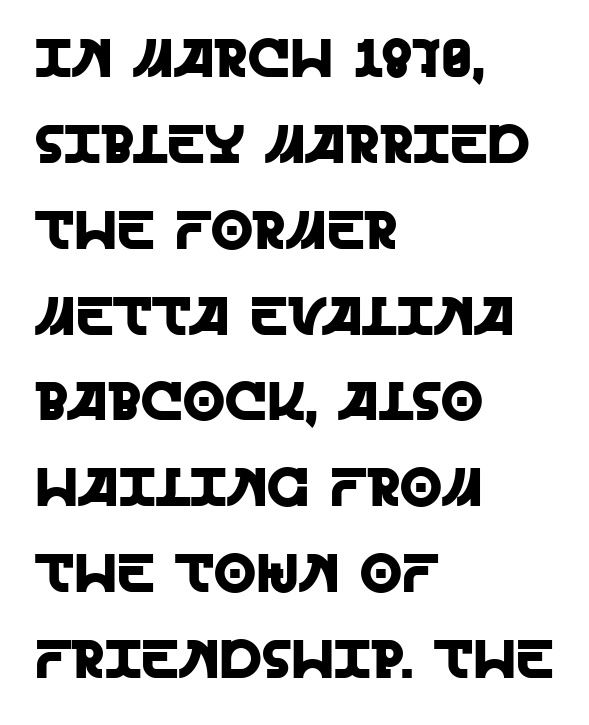
The image shows 54 px sans-serif type, upright; set left-aligned, normal line spacing (1.59x), normal letter spacing, not underlined; a large x-height.
